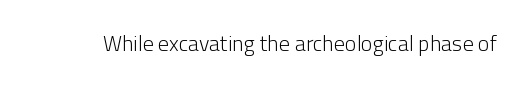
The image shows 22 px text type, upright; set normal letter spacing, not underlined.
